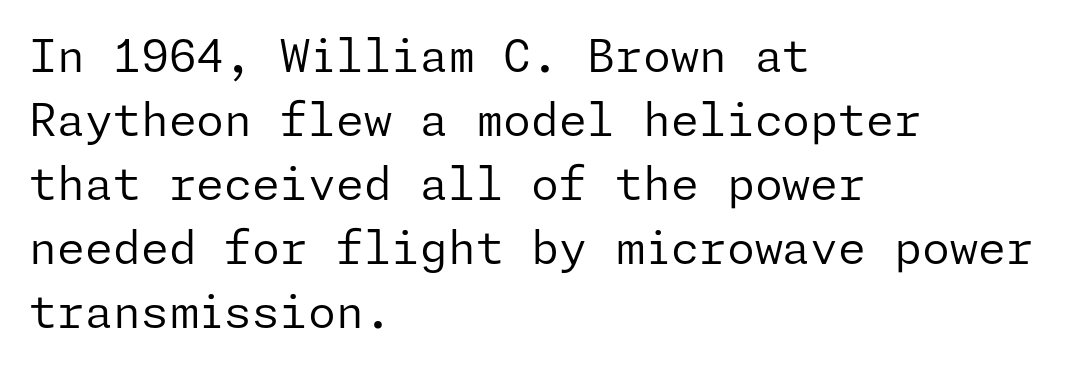
Casual observation: everything's shoved over to the left. The lines sit at an ordinary, default distance from one another. Inter-character spacing is left at the font's built-in metrics. The words here are not underlined. In terms of posture, this sample is upright.
